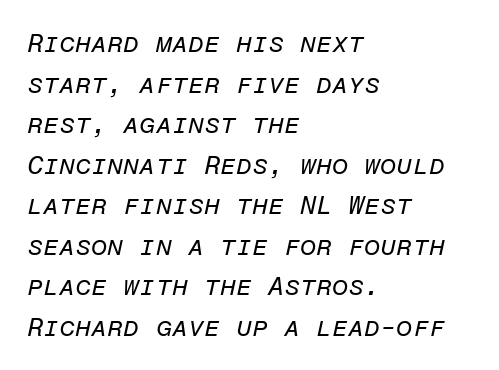
The image shows 26 px text type, italic (leaning right); set left-aligned, normal line spacing (1.56x), normal letter spacing, not underlined.
